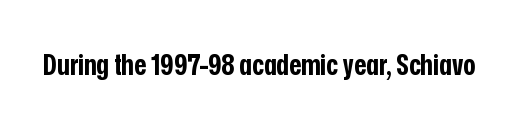
The image shows 29 px bold, condensed sans-serif type, upright; set normal letter spacing, not underlined; low stroke contrast and a medium x-height.
